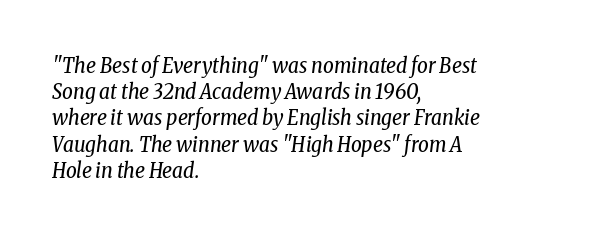
Q: Is the text bold? A: No.
Q: Is the text italic (slanted)? A: Yes, it leans right by about 8 degrees.
Q: Is the text underlined? A: No.
Q: How is the paragraph aligned? A: Left-aligned.
Q: Is the spacing between letters normal or unusually wide? A: Normal.
Q: Is the spacing between lines tight, normal or loose? A: Normal.
